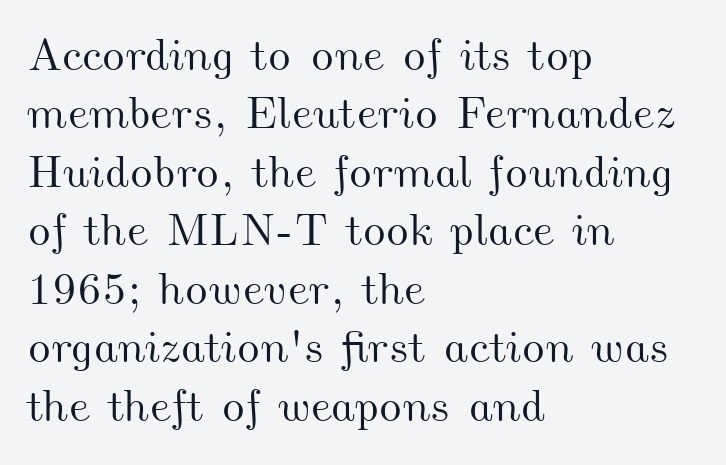
A normal amount of white space separates one row of letters from the next. Do the characters align in a grid? No, the font is proportional. Glance below the letters and you will spot only blank space. The lines are quadded left. Nothing unusual about the tracking: characters are spaced as the font intends.
